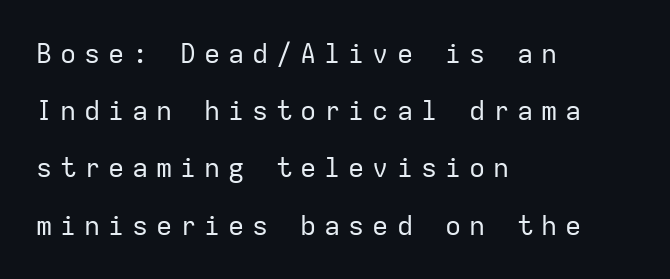
Q: Is the text bold? A: No.
Q: Is the text italic (slanted)? A: No, it is upright.
Q: Is the text underlined? A: No.
Q: How is the paragraph aligned? A: Left-aligned.
Q: Is the spacing between letters normal or unusually wide? A: Unusually wide.
Q: Is the spacing between lines tight, normal or loose? A: Loose.
